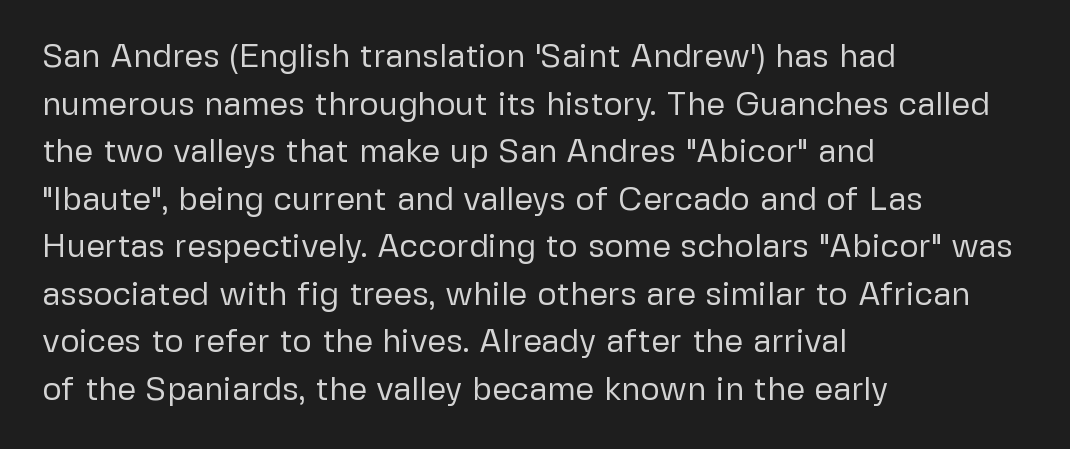
The image shows 33 px regular-weight sans-serif type, upright; set left-aligned, normal line spacing (1.44x), normal letter spacing, not underlined; low stroke contrast and a medium x-height.
